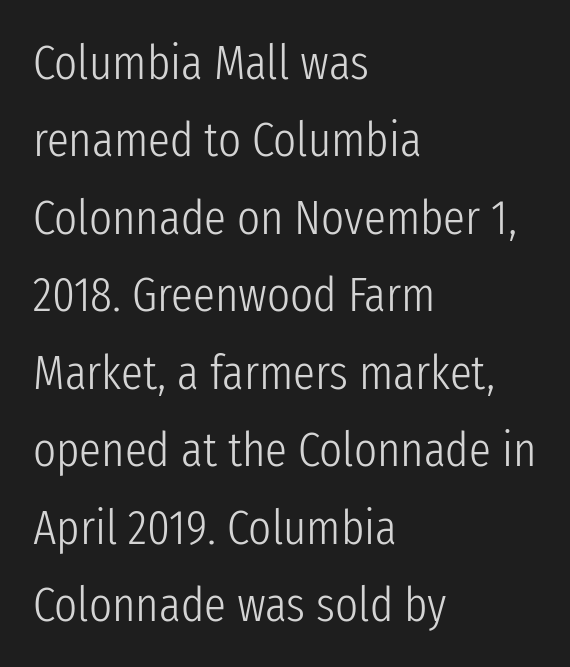
Q: Is the text bold? A: No.
Q: Is the text italic (slanted)? A: No, it is upright.
Q: Is the typeface a serif or a sans-serif typeface? A: Sans-serif.
Q: Is the text underlined? A: No.
Q: How is the paragraph aligned? A: Left-aligned.
Q: Is the spacing between letters normal or unusually wide? A: Normal.
Q: Is the spacing between lines tight, normal or loose? A: Normal.
Q: Width (condensed, normal, or wide)? A: Condensed.
Q: Stroke contrast? A: Low.
Q: x-height? A: Medium.
Q: Monospaced? A: No.
